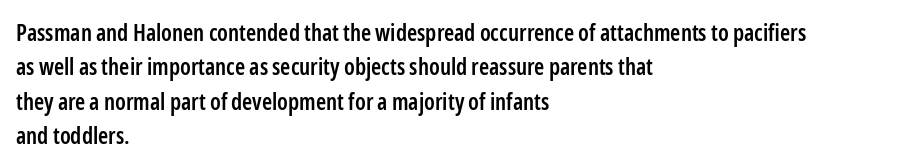
Q: Is the text bold? A: Semi-bold.
Q: Is the text italic (slanted)? A: No, it is upright.
Q: Is the text underlined? A: No.
Q: How is the paragraph aligned? A: Left-aligned.
Q: Is the spacing between letters normal or unusually wide? A: Normal.
Q: Is the spacing between lines tight, normal or loose? A: Normal.
